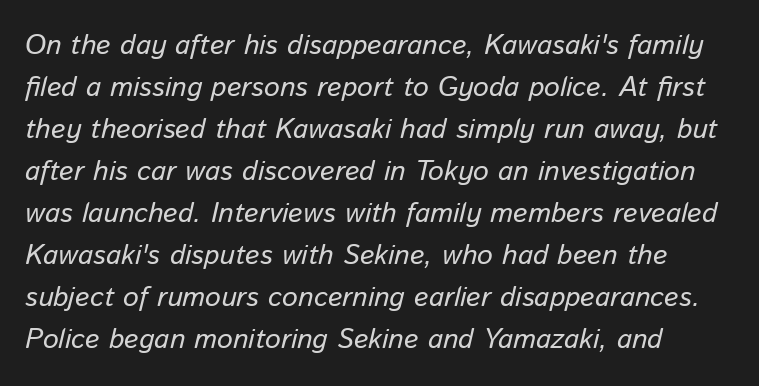
Q: Is the text bold? A: No.
Q: Is the text italic (slanted)? A: Yes, it leans right by about 13 degrees.
Q: Is the text underlined? A: No.
Q: How is the paragraph aligned? A: Left-aligned.
Q: Is the spacing between letters normal or unusually wide? A: Normal.
Q: Is the spacing between lines tight, normal or loose? A: Normal.
Q: Width (condensed, normal, or wide)? A: Normal.
Q: Stroke contrast? A: Low.
Q: x-height? A: Medium.
Q: Monospaced? A: No.
